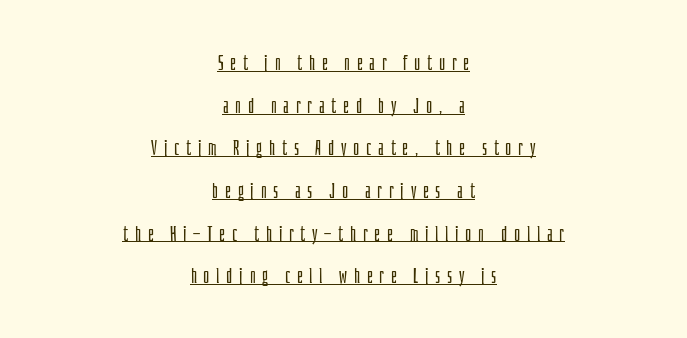
The image shows 21 px text type, upright; set centered, loose line spacing (2.03x), unusually wide letter spacing (+0.32 em), underlined.
